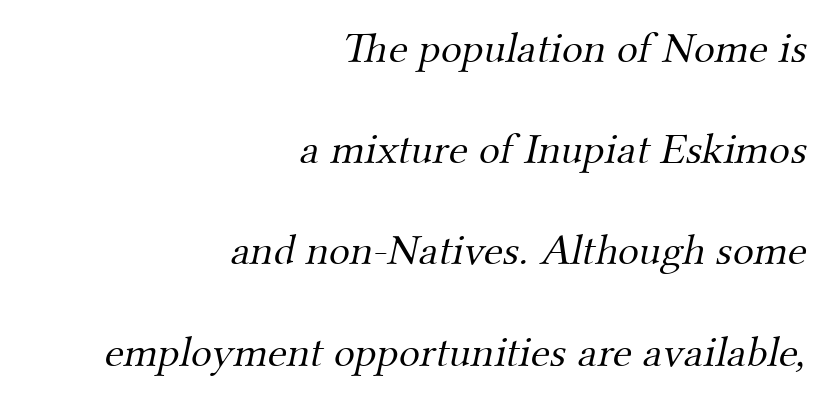
Horizontal bands of white between lines are thick stripes. Caption: multi-line text, flush right, ragged left. The typesetting does not lean heavy: it is not bold. Type without underlining.
